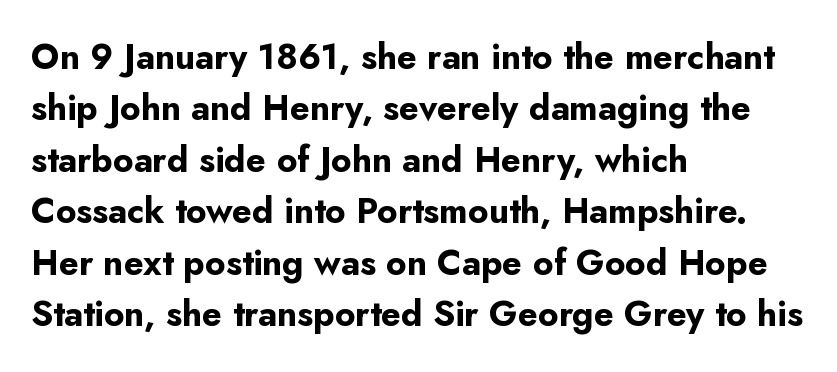
{"serif": "no", "italic": "no", "bold": "yes", "weight": "bold", "width": "normal", "stroke_contrast": "low", "x_height": "small", "monospaced": "no", "underline": "no", "align": "left", "line_spacing": "normal", "line_spacing_ratio": 1.47, "letter_spacing": "normal", "letter_spacing_em": 0.0, "glyph_px": 35}
